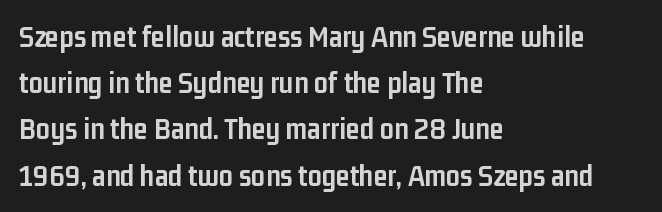
Notice how the stems are strictly vertical — no italics here. Nobody touched the tracking dial on this one. Summary of vertical rhythm: regular, with standard interline spacing. The face used here has the dense, thick strokes of a bold.
